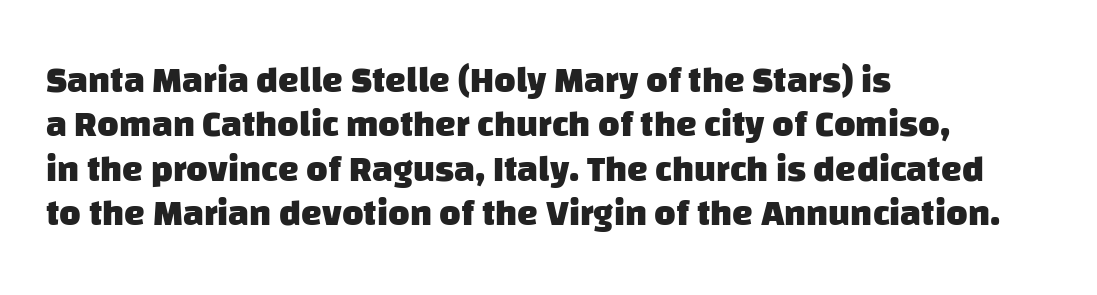
The image shows 37 px heavy sans-serif type; set left-aligned, line spacing 1.2x, normal letter spacing, not underlined; low stroke contrast and a large x-height.
